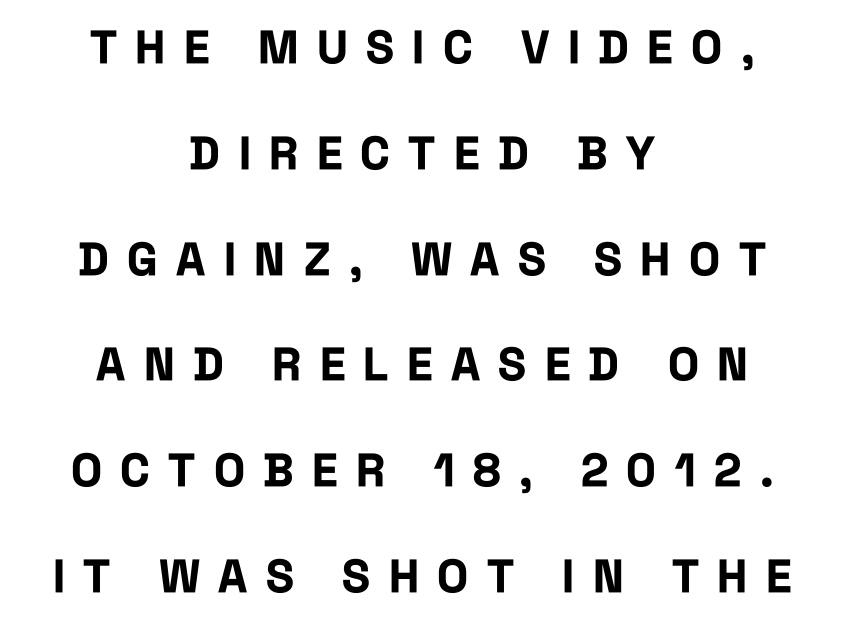
Style check: upright. Typeset on center — no edge is straight. Note the varied advance widths — an 'i' is clearly narrower than an 'm'. This rendering employs a face without finishing strokes, i.e., a sans-serif. The glyphs have the mass of a bold cut. These lines stand farther apart than default settings would place them.
